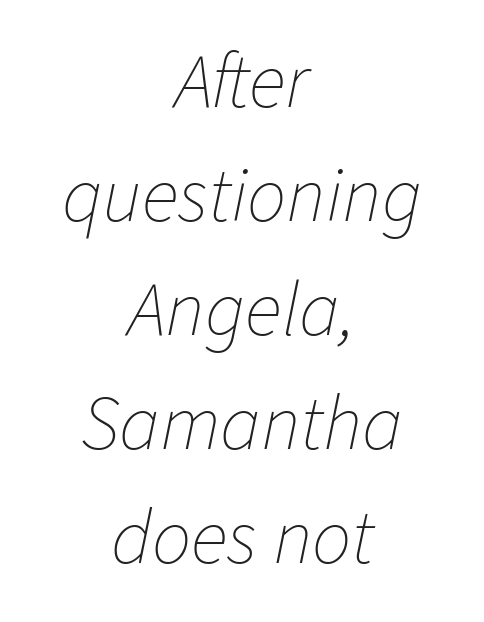
{"italic": "yes", "lean": "right", "slant_degrees": 11, "bold": "no", "weight": "thin", "width": "normal", "stroke_contrast": "low", "x_height": "medium", "monospaced": "no", "underline": "no", "align": "center", "line_spacing": "normal", "line_spacing_ratio": 1.46, "letter_spacing": "normal", "letter_spacing_em": 0.0, "glyph_px": 78}
